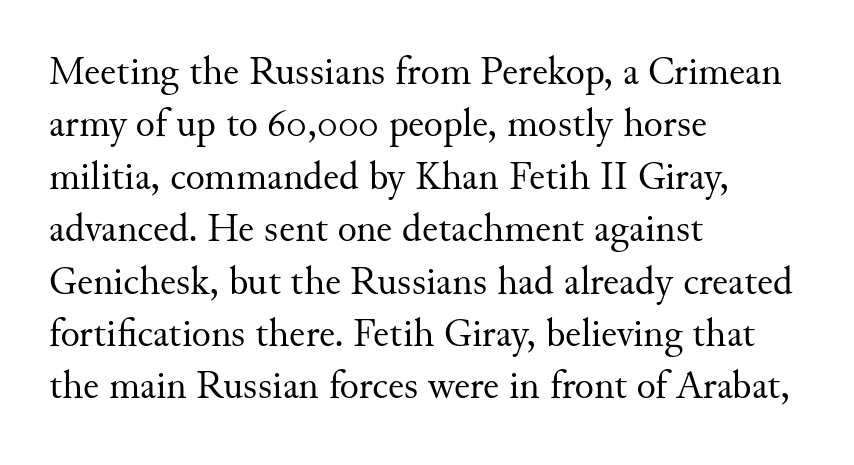
These glyphs show unthickened strokes, regular width or finer. Check under the words: just untouched page. Honestly, the letter spacing is just normal — you wouldn't notice it. Letterform terminals end in serifs throughout the passage.
